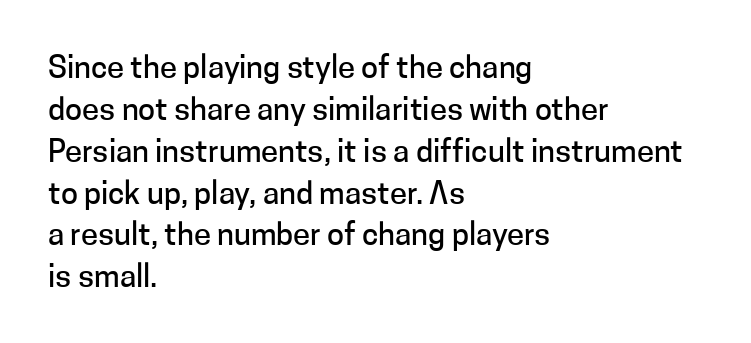
{"serif": "no", "italic": "no", "width": "normal", "stroke_contrast": "low", "x_height": "medium", "monospaced": "no", "underline": "no", "align": "left", "line_spacing": "normal", "line_spacing_ratio": 1.35, "letter_spacing": "normal", "letter_spacing_em": 0.0, "glyph_px": 31}
